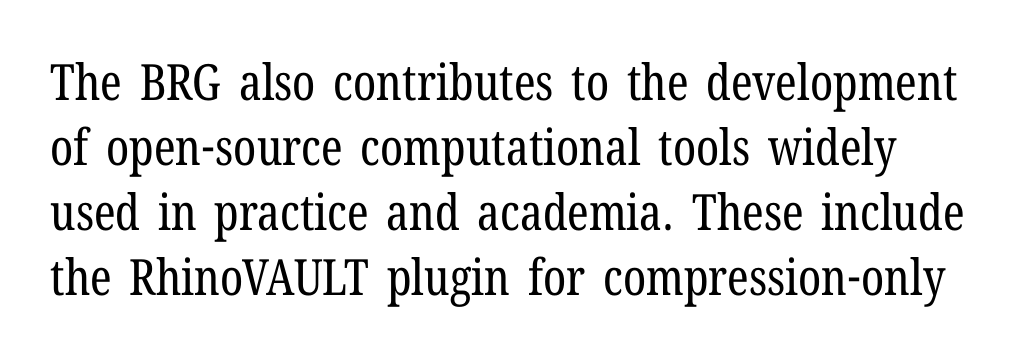
The image shows 50 px regular-weight, condensed serif type, upright; set normal line spacing (1.3x), normal letter spacing, not underlined; low stroke contrast and a medium x-height.
